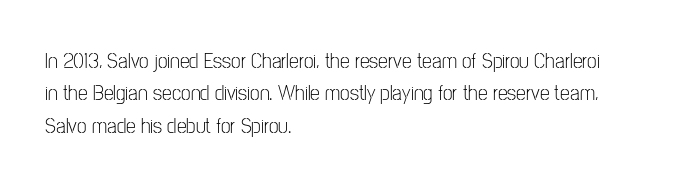
The image shows 22 px text type, upright; set left-aligned, normal line spacing (1.47x), normal letter spacing, not underlined.
